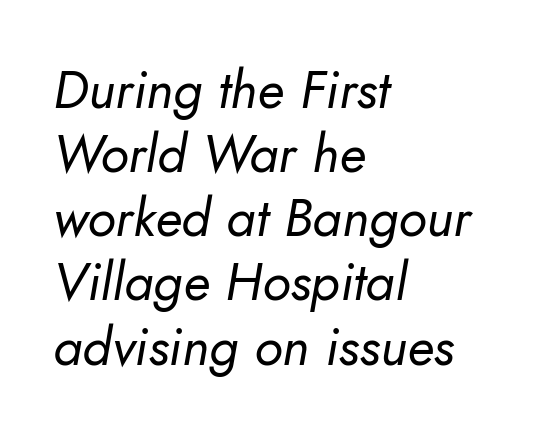
The image shows 53 px regular-weight type, italic (leaning right); set left-aligned, line spacing 1.21x, normal letter spacing, not underlined; low stroke contrast and a small x-height.
